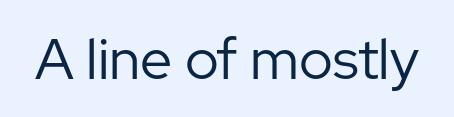
{"serif": "no", "italic": "no", "bold": "no", "weight": "regular", "width": "normal", "stroke_contrast": "low", "x_height": "medium", "monospaced": "no", "underline": "no", "letter_spacing": "normal", "letter_spacing_em": 0.0, "glyph_px": 57}
